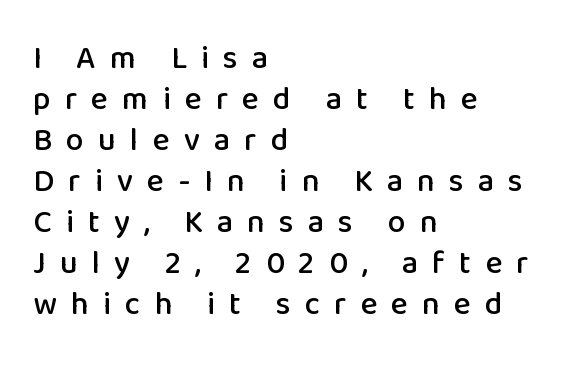
Lines of text with bare space underneath. This sample is left-justified, so line endings fall wherever the words run out. The typeface chosen for these lines omits serifs. Do the characters align in a grid? No, the font is proportional.
